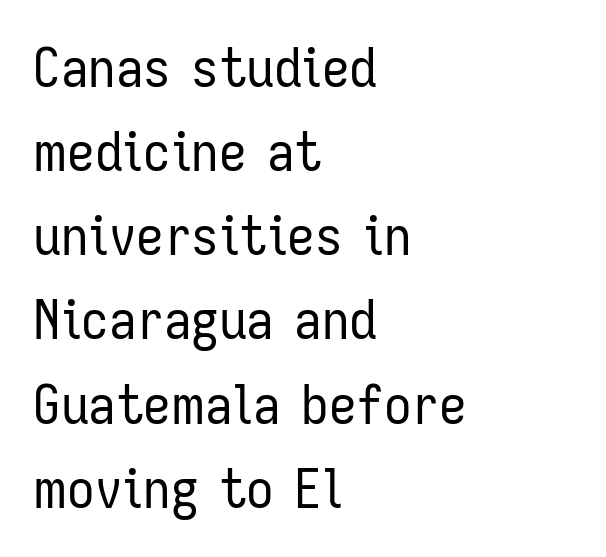
Each row of text sits above clean, open space. The passage shown is typeset with a sans-serif family. Notice how descenders clear the ascenders below comfortably — that's standard leading. Varying glyph widths throughout — classic text-font behaviour.
